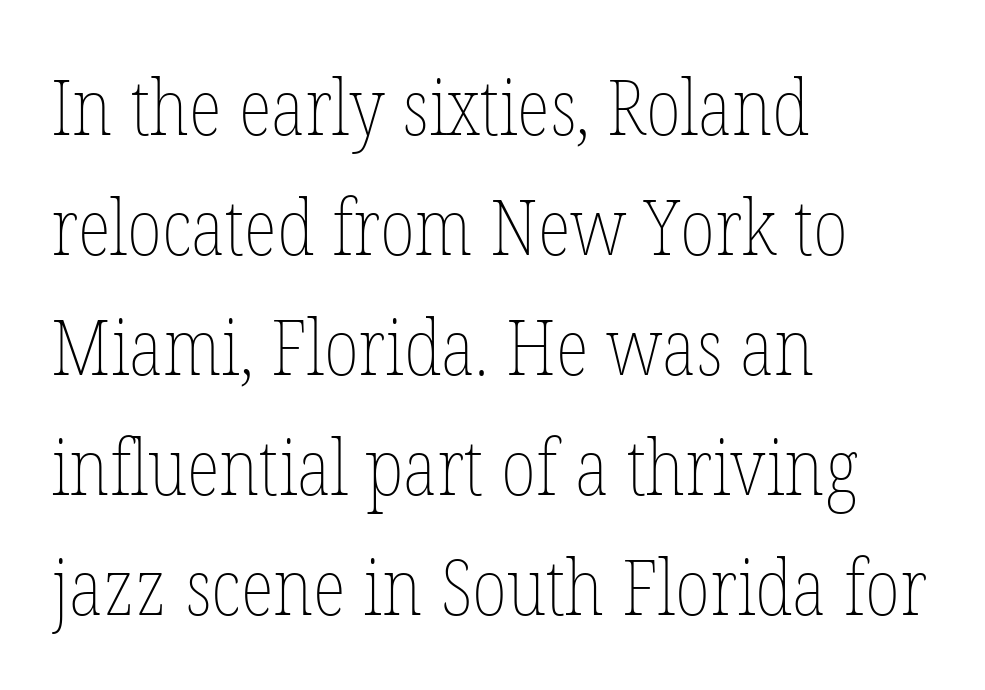
Q: Is the text bold? A: No.
Q: Is the text italic (slanted)? A: No, it is upright.
Q: Is the text underlined? A: No.
Q: How is the paragraph aligned? A: Left-aligned.
Q: Is the spacing between letters normal or unusually wide? A: Normal.
Q: Is the spacing between lines tight, normal or loose? A: Normal.
Q: Width (condensed, normal, or wide)? A: Condensed.
Q: Stroke contrast? A: Low.
Q: x-height? A: Medium.
Q: Monospaced? A: No.
